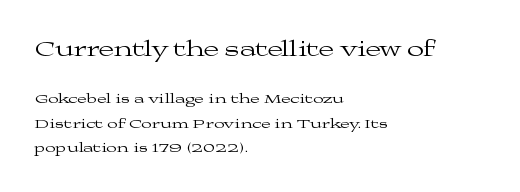
This is not heavy type; no bold has been used. Here the glyphs are tracked normally, forming tight word shapes. Scale decreases going downward across the two blocks. The rendering anchors every line to the left-hand side.
